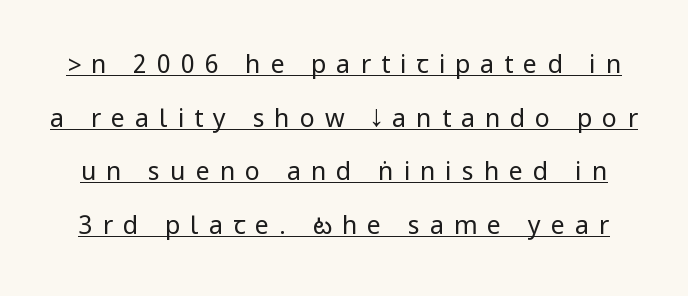
The image shows 25 px text type, upright; set loose line spacing (2.15x), unusually wide letter spacing (+0.4 em), underlined.
